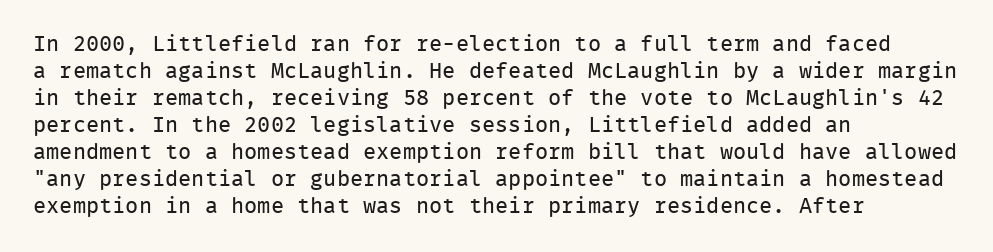
The image shows 22 px text type, upright; set left-aligned, line spacing 1.23x, normal letter spacing, not underlined.
